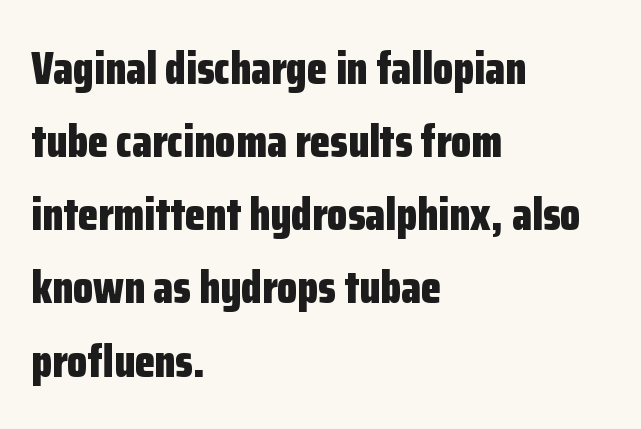
The image shows 46 px bold, condensed sans-serif type, upright; set left-aligned, normal line spacing (1.59x), normal letter spacing, not underlined; low stroke contrast and a medium x-height.
